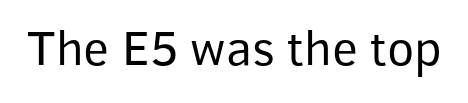
The image shows 50 px regular-weight sans-serif type, upright; set normal letter spacing, not underlined; low stroke contrast and a medium x-height.
